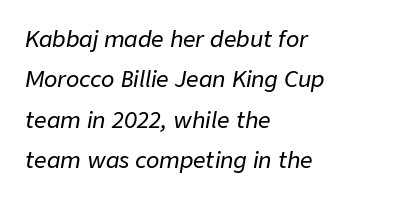
It's the slanting kind of type. Letters rest on an invisible, unmarked baseline. The rendering anchors every line to the left-hand side. Caption: standard tracking, unaltered.
